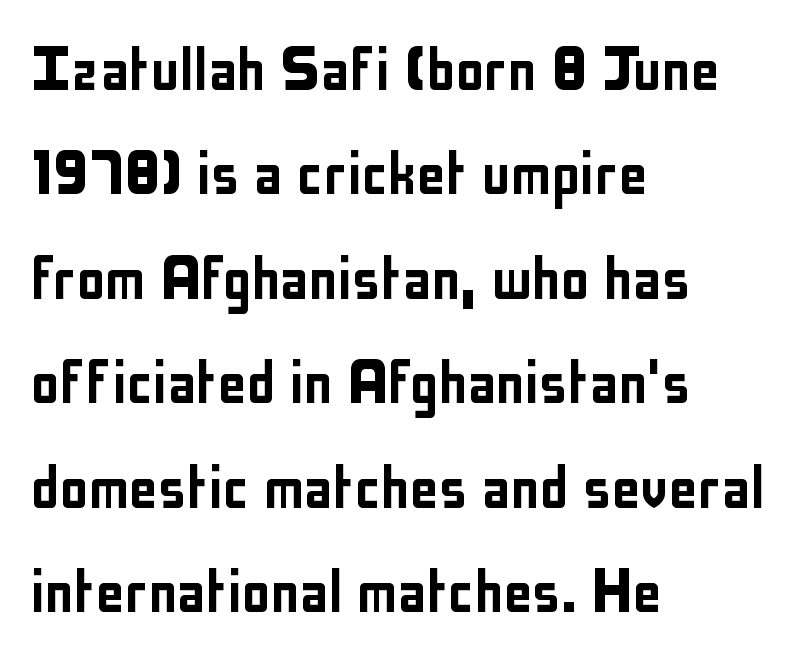
Regarding leading, the lines here are spaced in the standard way. A typesetter would call this zero additional tracking. This sample uses a sans-serif face. Vertical strokes here are truly vertical.
